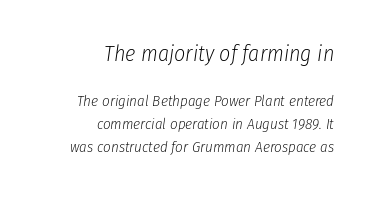
{"italic": "yes", "lean": "right", "slant_degrees": 8, "bold": "no", "underline": "no", "align": "right", "line_spacing": "normal", "line_spacing_ratio": 1.53, "letter_spacing": "normal", "letter_spacing_em": 0.0, "larger_block": "first", "size_ratio": 1.47, "glyph_px": 22}
